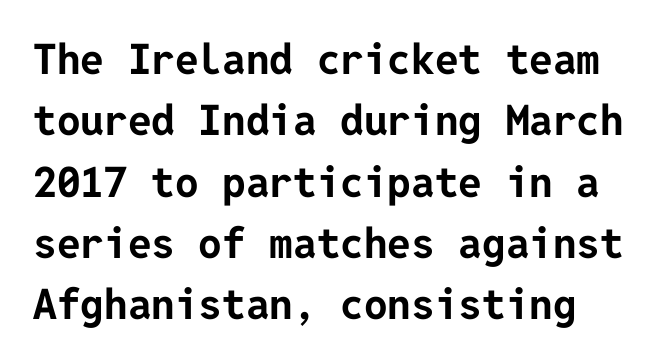
{"serif": "no", "italic": "no", "bold": "yes", "weight": "bold", "width": "normal", "stroke_contrast": "low", "x_height": "medium", "underline": "no", "line_spacing": "normal", "line_spacing_ratio": 1.46, "letter_spacing": "normal", "letter_spacing_em": 0.0, "glyph_px": 42}
